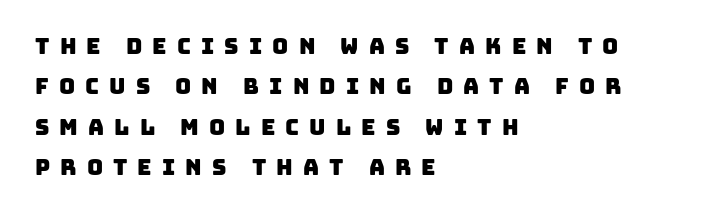
In CSS terms this would be text-align: left. Just letters on the line, the space beneath them empty. Honestly, the letter spacing is so wide it's the main thing you notice.
